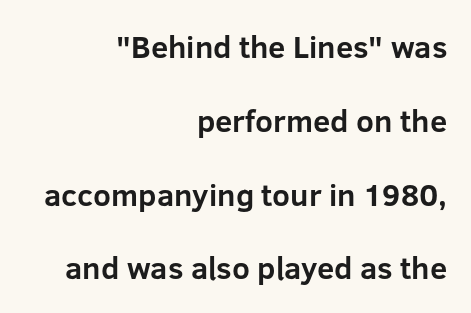
Vertical strokes here are truly vertical. The block of text is sparse from top to bottom, with ample space between rows. The strokes are fattened all the way to bold. A typesetter would call this zero additional tracking. This rendering employs a face without finishing strokes, i.e., a sans-serif.
